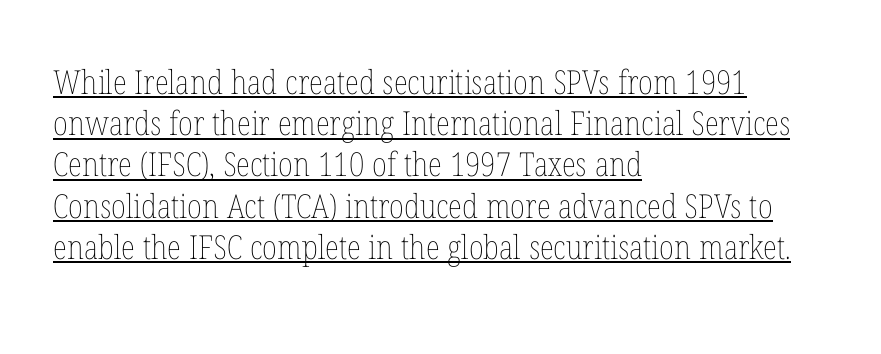
The image shows 33 px thin, condensed type, upright; set left-aligned, normal line spacing (1.25x), normal letter spacing, underlined; low stroke contrast and a medium x-height.
